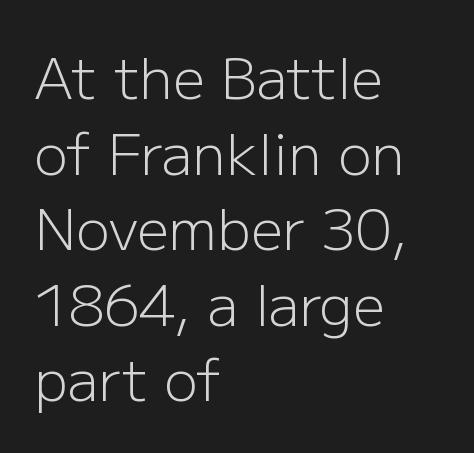
You could call the tracking neutral — neither tight nor loose. Is the stroke heavy? The answer is a plain regular-or-lighter. Words float on clear page, feet unadorned. The leading is moderate, giving the passage an even texture. This sample has the flowing, uneven cadence of proportional lettering.
